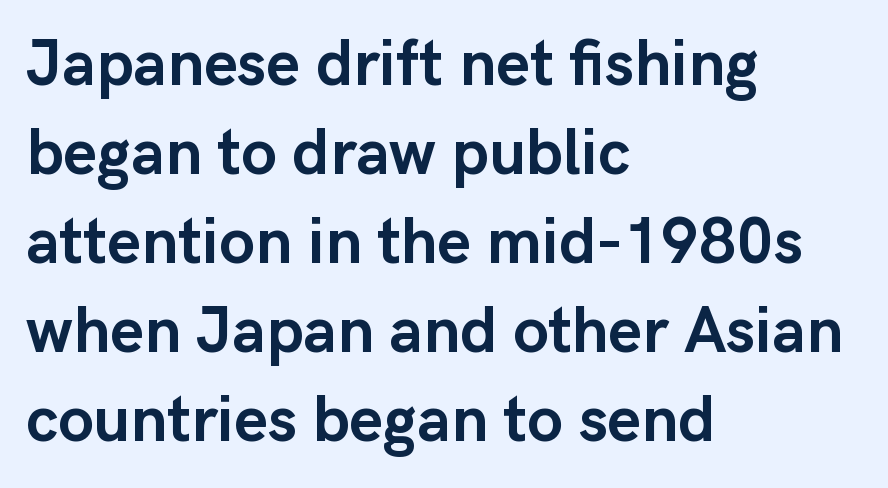
Q: Is the text bold? A: Yes.
Q: Is the text italic (slanted)? A: No, it is upright.
Q: Is the typeface a serif or a sans-serif typeface? A: Sans-serif.
Q: Is the text underlined? A: No.
Q: How is the paragraph aligned? A: Left-aligned.
Q: Is the spacing between letters normal or unusually wide? A: Normal.
Q: Is the spacing between lines tight, normal or loose? A: Normal.
Q: Width (condensed, normal, or wide)? A: Normal.
Q: Stroke contrast? A: Low.
Q: x-height? A: Medium.
Q: Monospaced? A: No.
